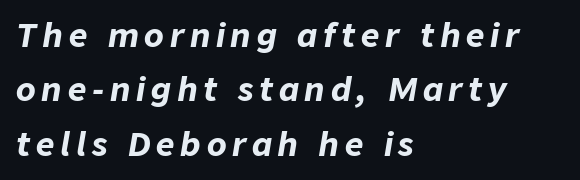
Q: Is the text bold? A: Yes.
Q: Is the text italic (slanted)? A: Yes, it leans right by about 9 degrees.
Q: Is the text underlined? A: No.
Q: How is the paragraph aligned? A: Left-aligned.
Q: Is the spacing between lines tight, normal or loose? A: Normal.
Q: Width (condensed, normal, or wide)? A: Normal.
Q: Stroke contrast? A: Low.
Q: x-height? A: Medium.
Q: Monospaced? A: No.
